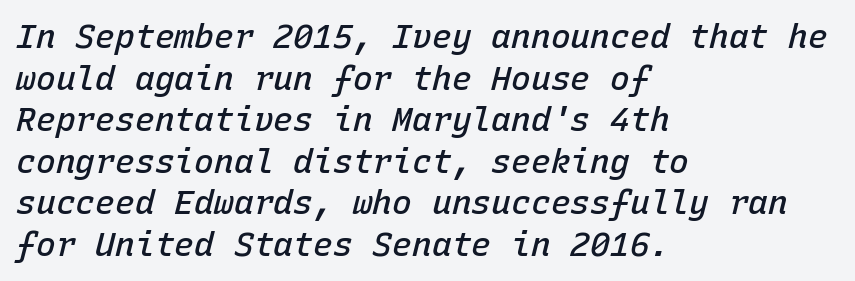
The image shows 33 px semibold type, italic (leaning right), monospaced; set left-aligned, normal line spacing (1.26x), normal letter spacing, not underlined; low stroke contrast and a medium x-height.
